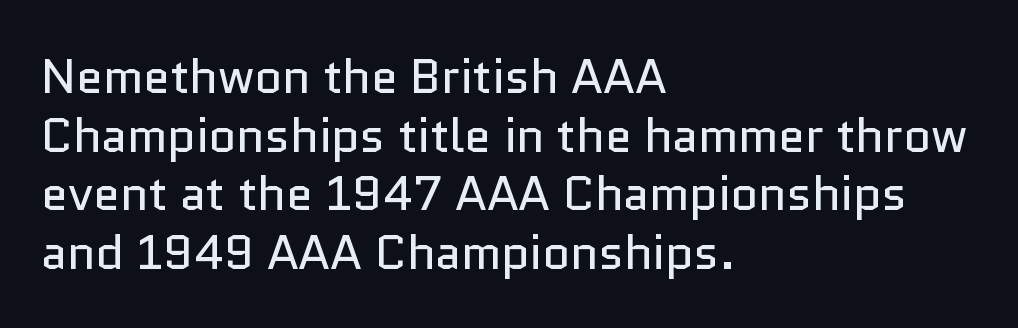
Q: Is the text bold? A: No.
Q: Is the text italic (slanted)? A: No, it is upright.
Q: Is the typeface a serif or a sans-serif typeface? A: Sans-serif.
Q: Is the text underlined? A: No.
Q: How is the paragraph aligned? A: Left-aligned.
Q: Is the spacing between letters normal or unusually wide? A: Normal.
Q: Width (condensed, normal, or wide)? A: Normal.
Q: Stroke contrast? A: Low.
Q: x-height? A: Medium.
Q: Monospaced? A: No.
